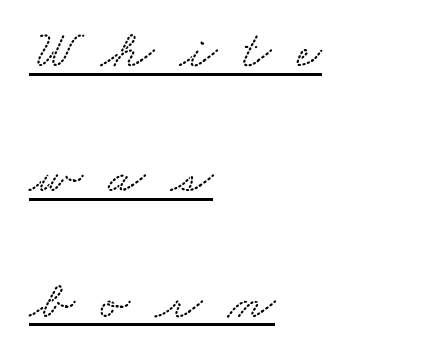
The image shows 54 px wide serif type; set left-aligned, loose line spacing (2.32x), unusually wide letter spacing (+0.48 em), underlined; medium stroke contrast and a small x-height.
